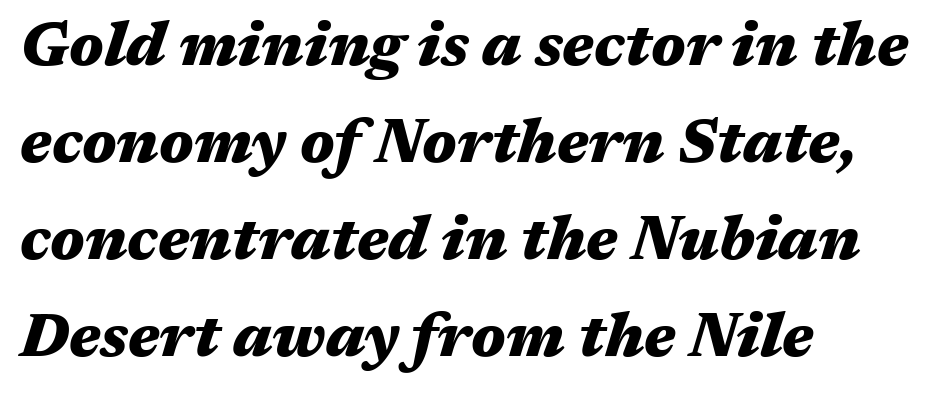
The image shows 61 px heavy, wide type, italic (leaning right); set left-aligned, normal line spacing (1.59x), normal letter spacing, not underlined; medium stroke contrast and a medium x-height.
